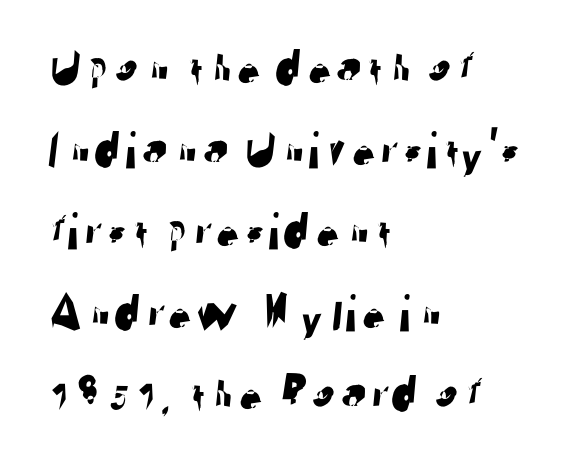
{"serif": "no", "width": "normal", "stroke_contrast": "low", "x_height": "medium", "monospaced": "no", "underline": "no", "align": "left", "line_spacing": "normal", "line_spacing_ratio": 1.54, "letter_spacing": "normal", "letter_spacing_em": 0.0, "glyph_px": 53}
